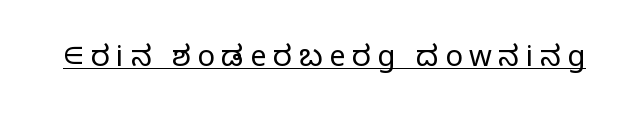
Q: Is the text bold? A: No.
Q: Is the text italic (slanted)? A: No, it is upright.
Q: Is the typeface a serif or a sans-serif typeface? A: Sans-serif.
Q: Is the text underlined? A: Yes.
Q: Is the spacing between letters normal or unusually wide? A: Unusually wide.
Q: Width (condensed, normal, or wide)? A: Normal.
Q: Stroke contrast? A: Low.
Q: x-height? A: Medium.
Q: Monospaced? A: No.
